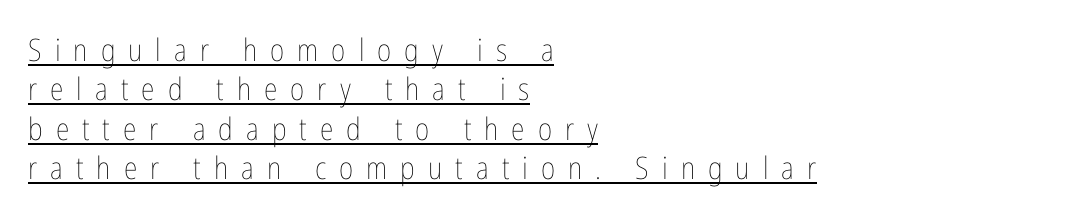
Q: Is the text bold? A: No.
Q: Is the text italic (slanted)? A: No, it is upright.
Q: Is the text underlined? A: Yes.
Q: How is the paragraph aligned? A: Left-aligned.
Q: Is the spacing between letters normal or unusually wide? A: Unusually wide.
Q: Is the spacing between lines tight, normal or loose? A: Normal.
Q: Width (condensed, normal, or wide)? A: Condensed.
Q: Stroke contrast? A: Low.
Q: x-height? A: Medium.
Q: Monospaced? A: No.
